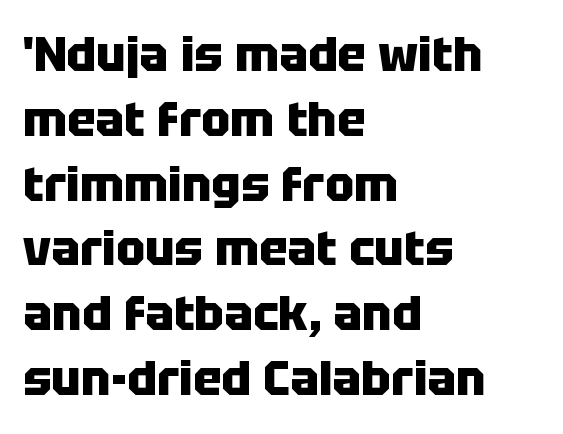
The specimen omits any rule beneath the text block's lines. All the whitespace from short lines collects on the right. Every stem runs plumb, perpendicular to the baseline. Is this a fixed-width face? No — the glyphs have proportional, varying widths. Evenly set lines give the paragraph a standard silhouette.
